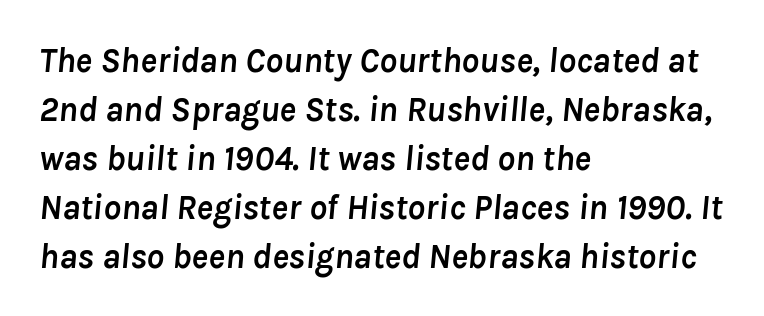
These lines are rendered in a variable-pitch font. The space between consecutive lines is moderate. Each row of text sits above clean, open space. Each line starts at the same left margin while the right side varies. Tall strokes in this sample are angled rather than plumb.
